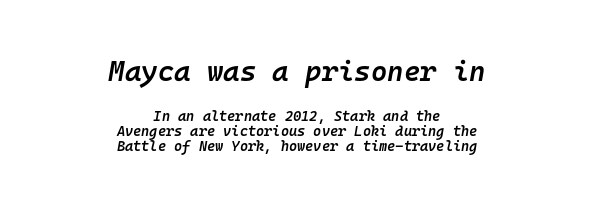
{"italic": "yes", "lean": "right", "slant_degrees": 10, "bold": "semi", "weight": "semibold", "width": "normal", "stroke_contrast": "low", "x_height": "medium", "monospaced": "yes", "underline": "no", "align": "center", "line_spacing": "tight", "line_spacing_ratio": 1.09, "letter_spacing": "normal", "letter_spacing_em": 0.0, "larger_block": "first", "size_ratio": 2.0, "glyph_px": 28}
